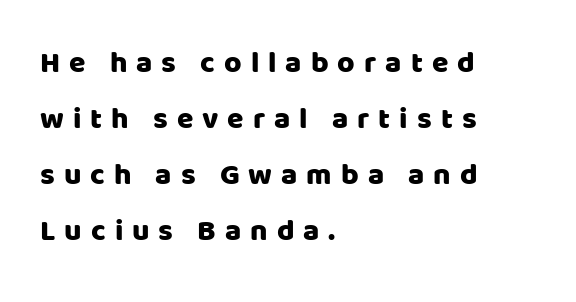
Q: Is the text italic (slanted)? A: No, it is upright.
Q: Is the typeface a serif or a sans-serif typeface? A: Sans-serif.
Q: Is the text underlined? A: No.
Q: How is the paragraph aligned? A: Left-aligned.
Q: Is the spacing between letters normal or unusually wide? A: Unusually wide.
Q: Width (condensed, normal, or wide)? A: Normal.
Q: Stroke contrast? A: Low.
Q: x-height? A: Large.
Q: Monospaced? A: No.
